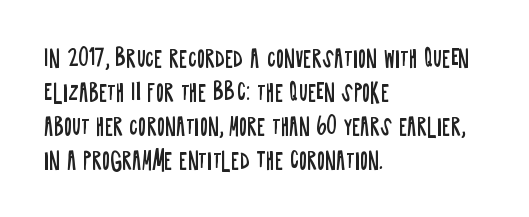
Q: Is the text bold? A: No.
Q: Is the text italic (slanted)? A: No, it is upright.
Q: Is the text underlined? A: No.
Q: How is the paragraph aligned? A: Left-aligned.
Q: Is the spacing between letters normal or unusually wide? A: Normal.
Q: Is the spacing between lines tight, normal or loose? A: Normal.
